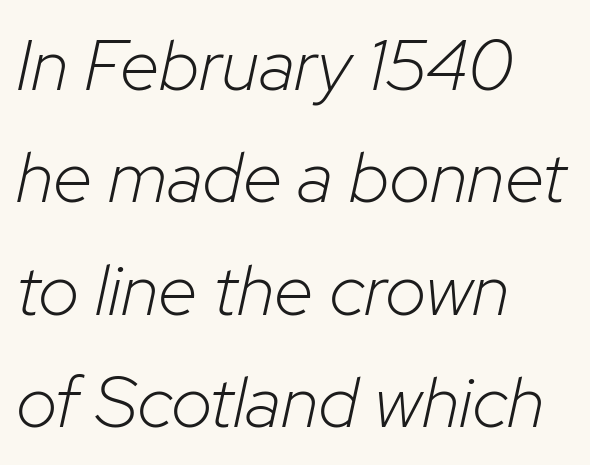
Here the designer chose a conventional face with non-uniform glyph widths. The lettering tilts uniformly, giving the passage an italic look. Short note: letters normally spaced. No extra ink here — the face is not bold. Has an underline been added? It has not. The passage is arranged the way most books set body copy — flush left.
